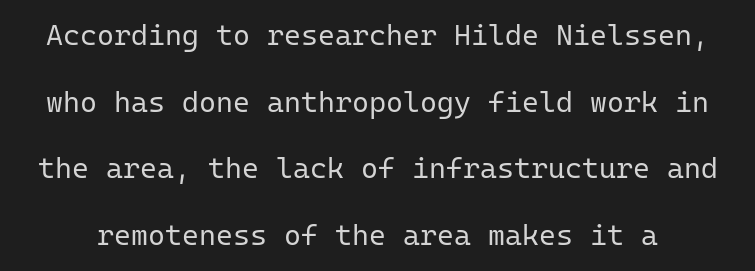
This sample trades compactness for vertical openness between lines. The lettering holds an erect, upright posture throughout. No letter is thick-stroked: the sample isn't bold. Here the glyphs are tracked normally, forming tight word shapes.
